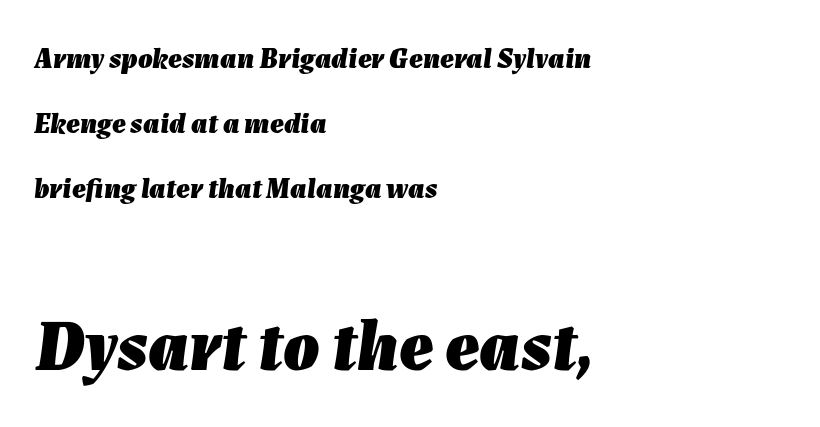
{"italic": "yes", "lean": "right", "slant_degrees": 7, "bold": "yes", "weight": "heavy", "width": "normal", "stroke_contrast": "low", "x_height": "medium", "monospaced": "no", "underline": "no", "align": "left", "line_spacing": "loose", "line_spacing_ratio": 2.25, "letter_spacing": "normal", "letter_spacing_em": 0.0, "larger_block": "second", "size_ratio": 2.48, "glyph_px": 72}
